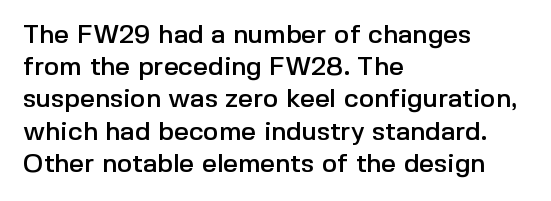
{"italic": "no", "underline": "no", "align": "left", "line_spacing_ratio": 1.24, "letter_spacing": "normal", "letter_spacing_em": 0.0, "glyph_px": 26}
